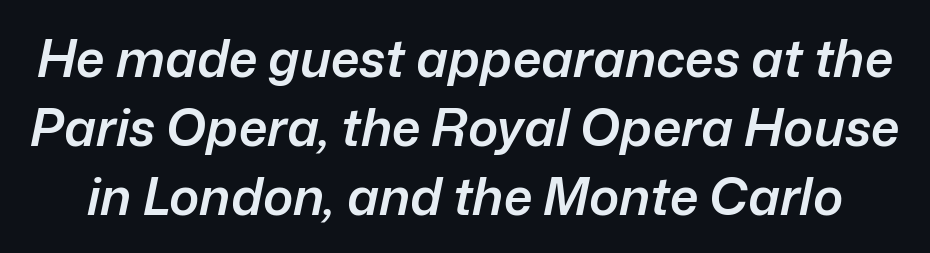
Q: Is the text bold? A: Semi-bold.
Q: Is the text italic (slanted)? A: Yes, it leans right by about 12 degrees.
Q: Is the text underlined? A: No.
Q: Is the spacing between letters normal or unusually wide? A: Normal.
Q: Is the spacing between lines tight, normal or loose? A: Normal.
Q: Width (condensed, normal, or wide)? A: Normal.
Q: Stroke contrast? A: Low.
Q: x-height? A: Medium.
Q: Monospaced? A: No.
